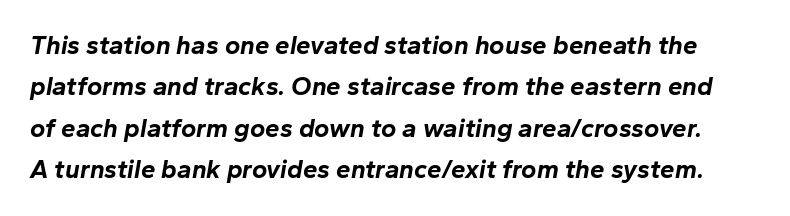
{"italic": "yes", "lean": "right", "slant_degrees": 10, "bold": "yes", "underline": "no", "line_spacing": "normal", "line_spacing_ratio": 1.59, "letter_spacing": "normal", "letter_spacing_em": 0.0, "glyph_px": 26}
